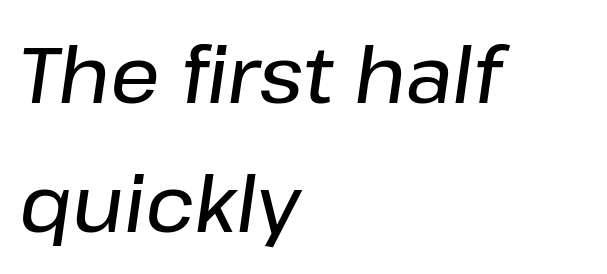
The axis of the letterforms is tilted away from vertical. Baseline-to-baseline distance is the conventional proportion of letter height. You could not count columns in this text — the font is proportionally spaced. This sample uses plain, unmodified letter spacing.
